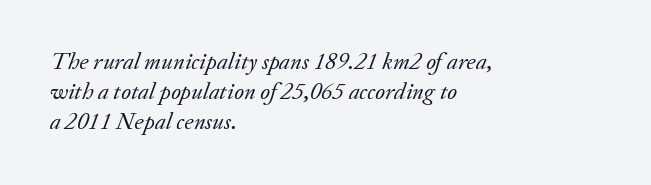
The image shows 24 px text type, italic (leaning right); set left-aligned, line spacing 1.24x, normal letter spacing, not underlined.
